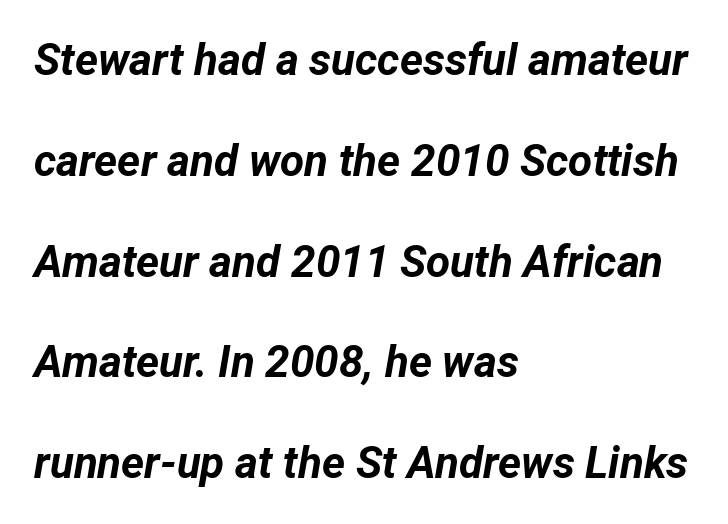
The foot of each line stays bare and open. Here the designer chose a conventional face with non-uniform glyph widths. Each line starts at the same left margin while the right side varies. These lines carry a lot of weight — the face is fully bold.
